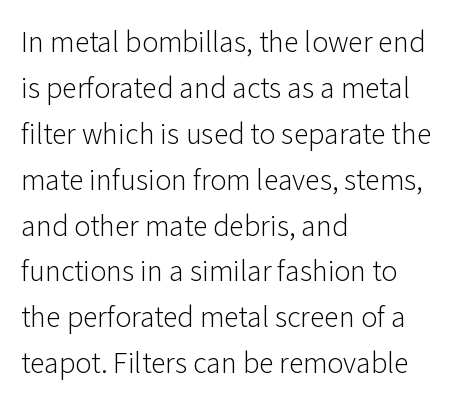
The image shows 30 px light sans-serif type, upright; set left-aligned, normal line spacing (1.53x), normal letter spacing, not underlined; low stroke contrast and a medium x-height.
